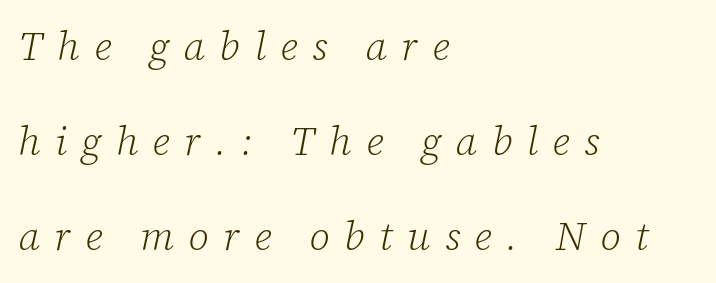
The image shows 40 px light serif type, italic (leaning right); set left-aligned, loose line spacing (2.38x), unusually wide letter spacing (+0.36 em), not underlined; low stroke contrast and a medium x-height.
